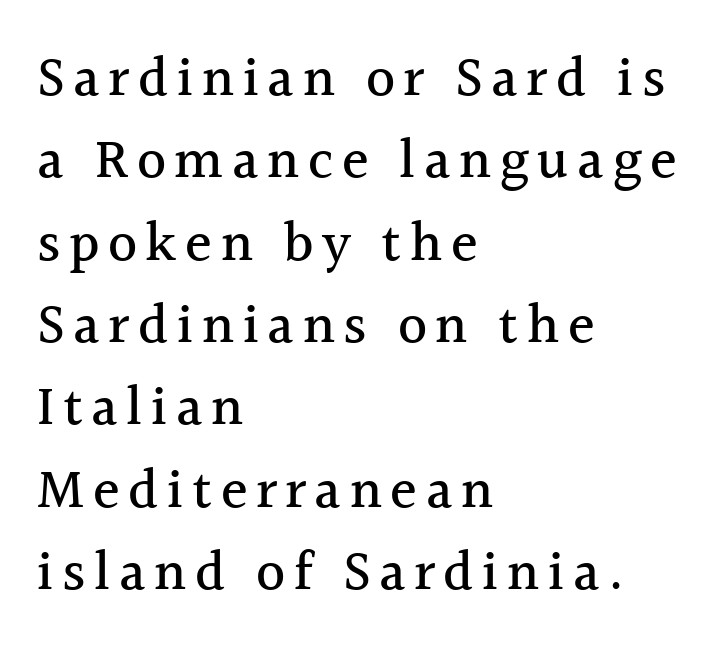
The image shows 56 px serif type, upright; set left-aligned, normal line spacing (1.47x), not underlined; a medium x-height.
